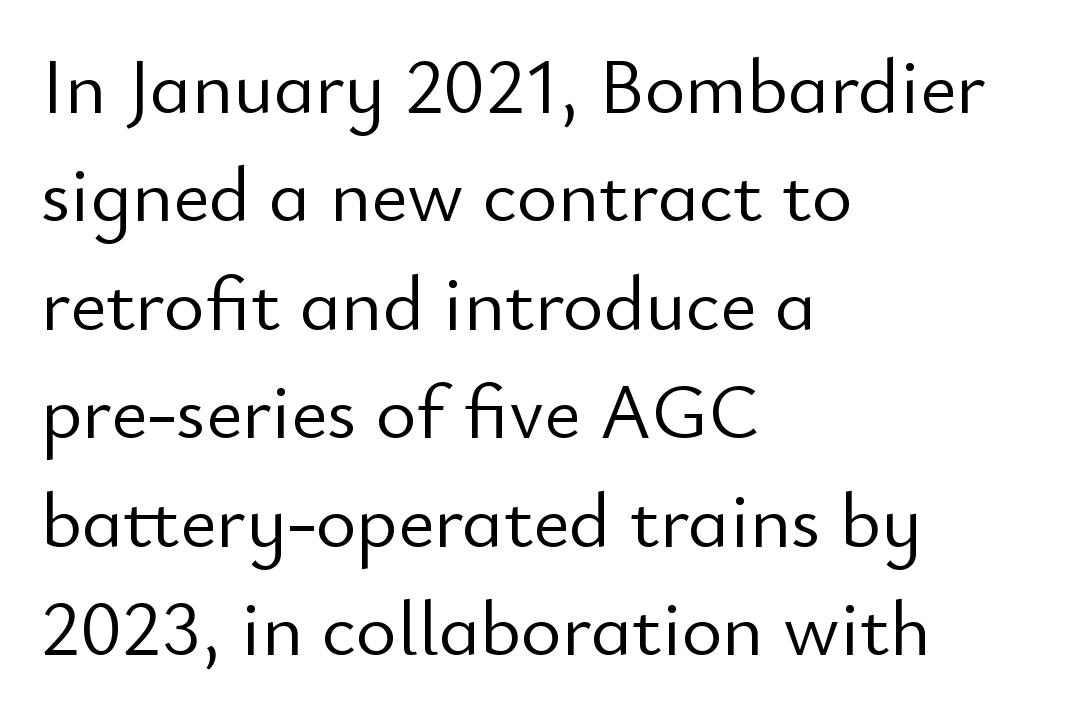
{"serif": "no", "italic": "no", "bold": "no", "weight": "light", "width": "normal", "stroke_contrast": "low", "x_height": "small", "monospaced": "no", "underline": "no", "align": "left", "line_spacing": "normal", "line_spacing_ratio": 1.39, "letter_spacing": "normal", "letter_spacing_em": 0.0, "glyph_px": 78}
